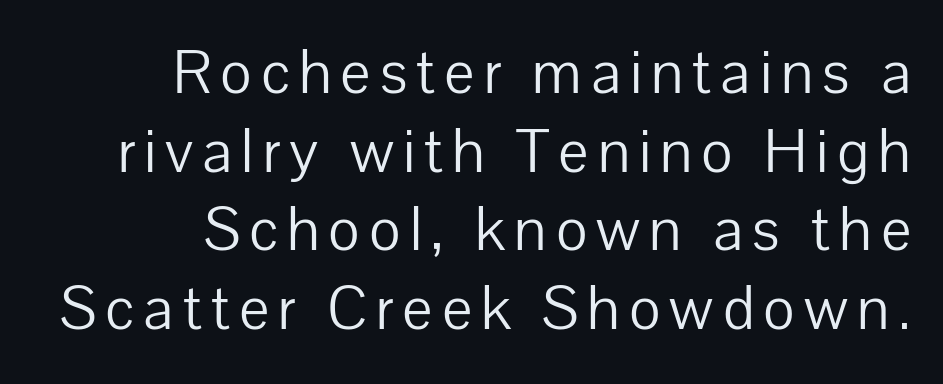
Looks like regular typesetting: each glyph gets only the width it needs. The space directly below the letters is spotless. These lines stack with their right ends in a neat column. The specimen reads as upright at a glance. The characters display no serif detailing; their extremities are plain.
